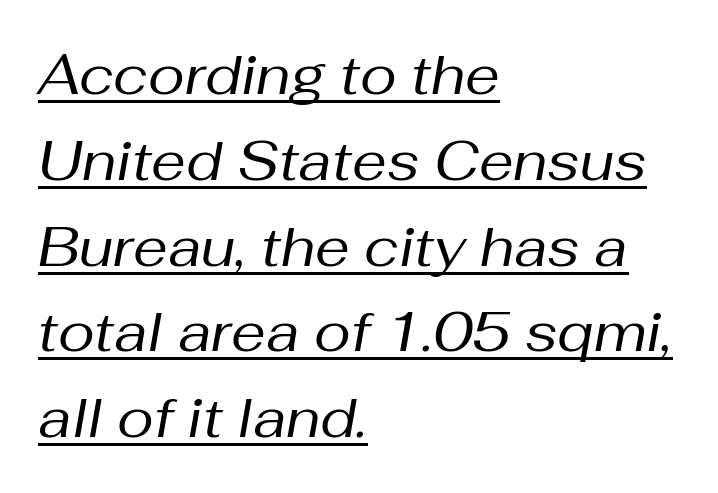
This sample has the flowing, uneven cadence of proportional lettering. These glyphs show unthickened strokes, regular width or finer. Notice how descenders clear the ascenders below comfortably — that's standard leading. Does the lettering tilt? It does — this is italic. Does extra space separate the letters? No, they use regular spacing.
